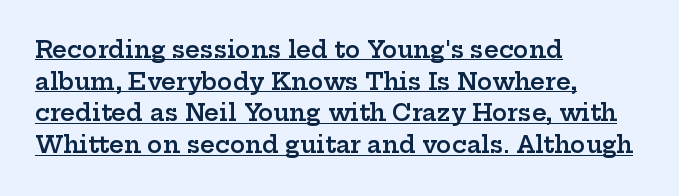
Q: Is the text bold? A: Semi-bold.
Q: Is the text italic (slanted)? A: No, it is upright.
Q: Is the text underlined? A: Yes.
Q: How is the paragraph aligned? A: Left-aligned.
Q: Is the spacing between letters normal or unusually wide? A: Normal.
Q: Is the spacing between lines tight, normal or loose? A: Normal.
